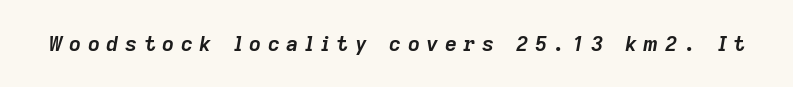
Q: Is the text bold? A: Yes.
Q: Is the text italic (slanted)? A: Yes, it leans right by about 9 degrees.
Q: Is the text underlined? A: No.
Q: Is the spacing between letters normal or unusually wide? A: Unusually wide.
